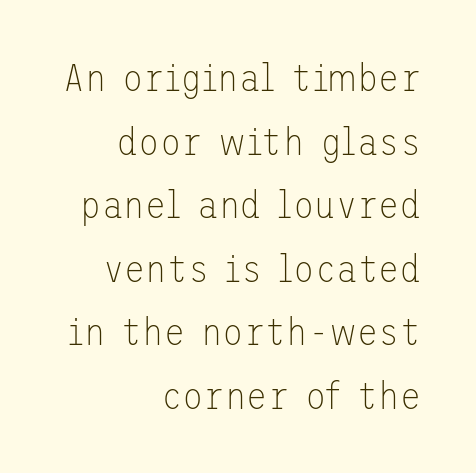
Vertical stems look standard width or narrower in stroke. The passage shown stacks its lines at a standard gap. Each word holds together tightly as a unit, with standard inter-letter gaps. Nothing sits at the stroke ends, so this counts as sans-serif. A bare baseline throughout the passage. Compared with a flush-left layout, this one pins lines to the opposite, right side.
